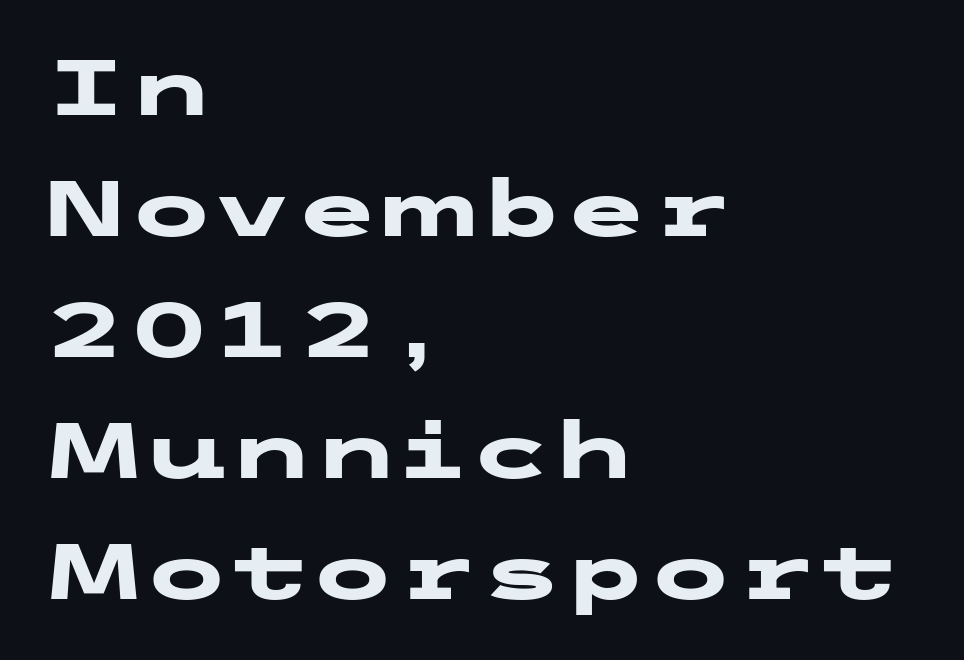
{"serif": "no", "italic": "no", "bold": "yes", "weight": "heavy", "width": "wide", "stroke_contrast": "low", "x_height": "medium", "underline": "no", "align": "left", "line_spacing": "normal", "line_spacing_ratio": 1.57, "letter_spacing": "normal", "letter_spacing_em": 0.0, "glyph_px": 77}
